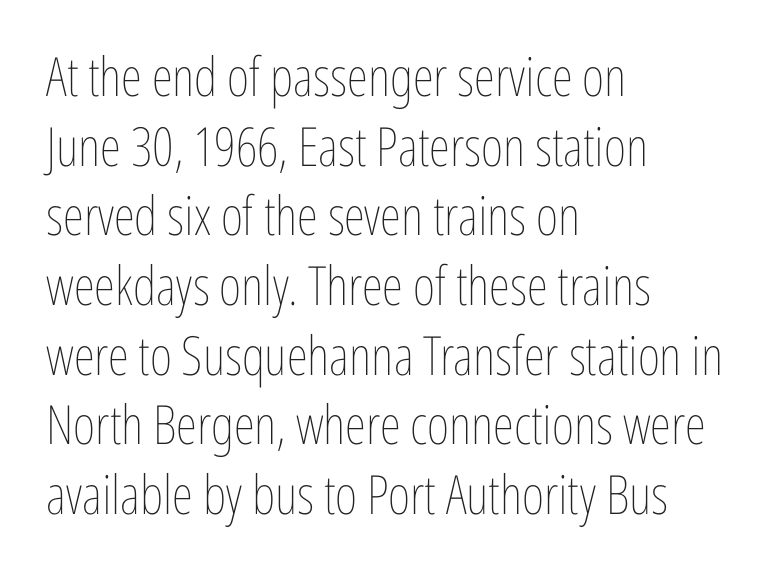
Q: Is the text bold? A: No.
Q: Is the text italic (slanted)? A: No, it is upright.
Q: Is the text underlined? A: No.
Q: How is the paragraph aligned? A: Left-aligned.
Q: Is the spacing between letters normal or unusually wide? A: Normal.
Q: Is the spacing between lines tight, normal or loose? A: Normal.
Q: Width (condensed, normal, or wide)? A: Condensed.
Q: Stroke contrast? A: Low.
Q: x-height? A: Medium.
Q: Monospaced? A: No.
